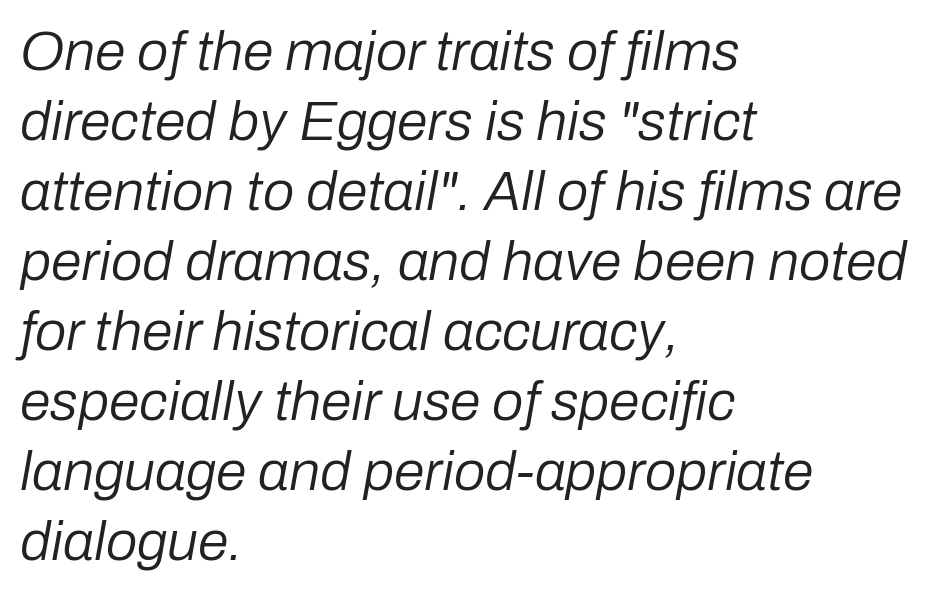
{"italic": "yes", "lean": "right", "slant_degrees": 10, "bold": "no", "weight": "regular", "width": "normal", "stroke_contrast": "low", "x_height": "medium", "monospaced": "no", "underline": "no", "align": "left", "line_spacing": "normal", "line_spacing_ratio": 1.25, "letter_spacing": "normal", "letter_spacing_em": 0.0, "glyph_px": 56}
